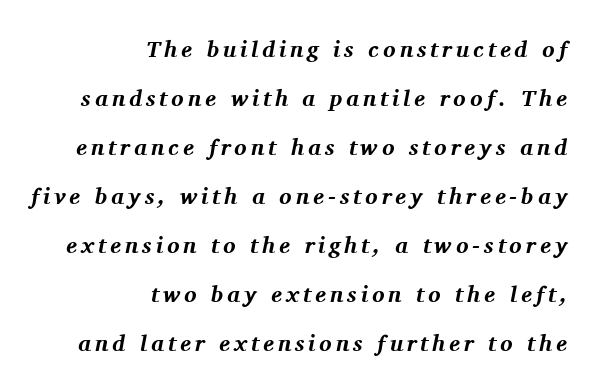
The face used here has the dense, thick strokes of a bold. If you measured baseline to baseline, you'd find a long distance. The font's italic variant was chosen for this text. Check under the words: just untouched page. Short and long lines alike share a common ending point at right.
